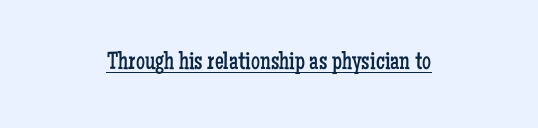
The image shows 25 px text type, upright; set centered, normal letter spacing, underlined.
